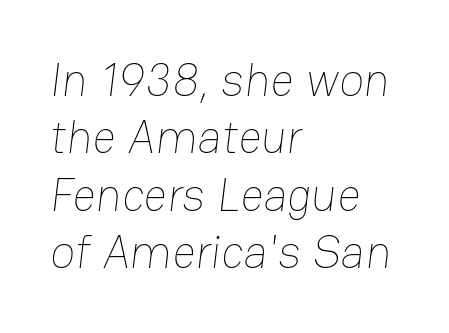
Stroke thickness stays within the range of a standard reading face or lighter. The strip under each line holds only bare page. Each new line begins a customary step beneath the previous one. Line starts are locked; line ends wander. No extra tracking has been applied to these lines. Do the characters align in a grid? No, the font is proportional.
